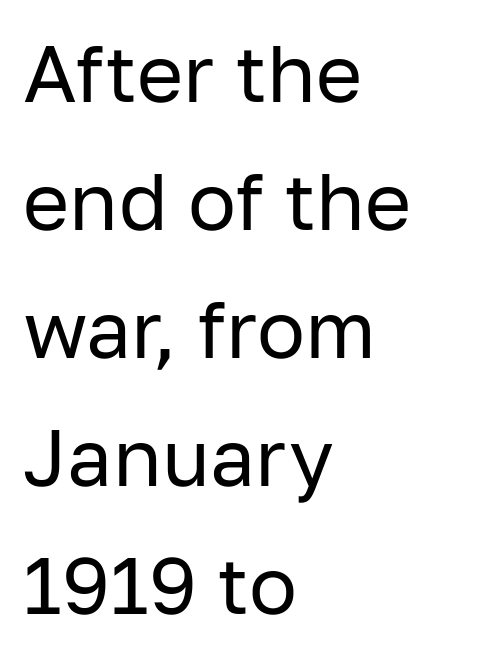
Q: Is the text bold? A: No.
Q: Is the text italic (slanted)? A: No, it is upright.
Q: Is the typeface a serif or a sans-serif typeface? A: Sans-serif.
Q: Is the text underlined? A: No.
Q: How is the paragraph aligned? A: Left-aligned.
Q: Is the spacing between letters normal or unusually wide? A: Normal.
Q: Is the spacing between lines tight, normal or loose? A: Normal.
Q: Width (condensed, normal, or wide)? A: Normal.
Q: Stroke contrast? A: Low.
Q: x-height? A: Medium.
Q: Monospaced? A: No.
